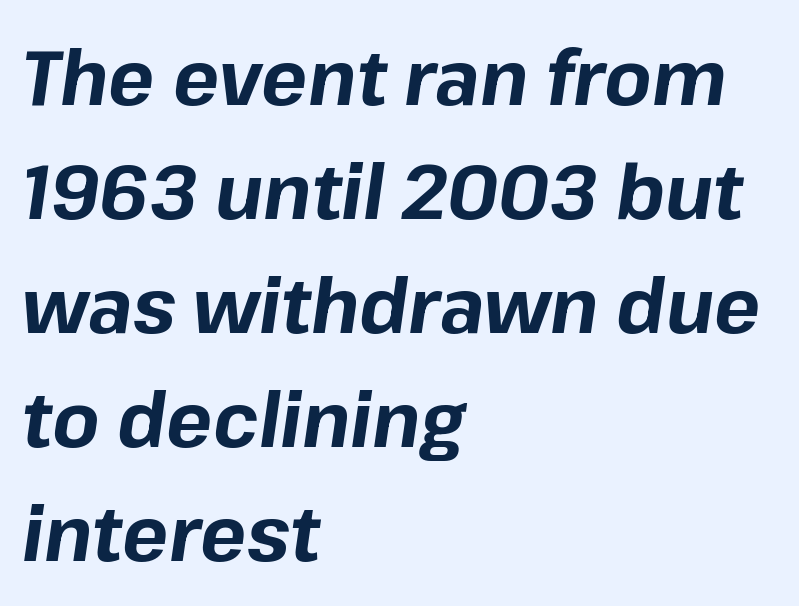
The image shows 77 px bold type, italic (leaning right); set left-aligned, normal line spacing (1.48x), normal letter spacing, not underlined; low stroke contrast and a medium x-height.
